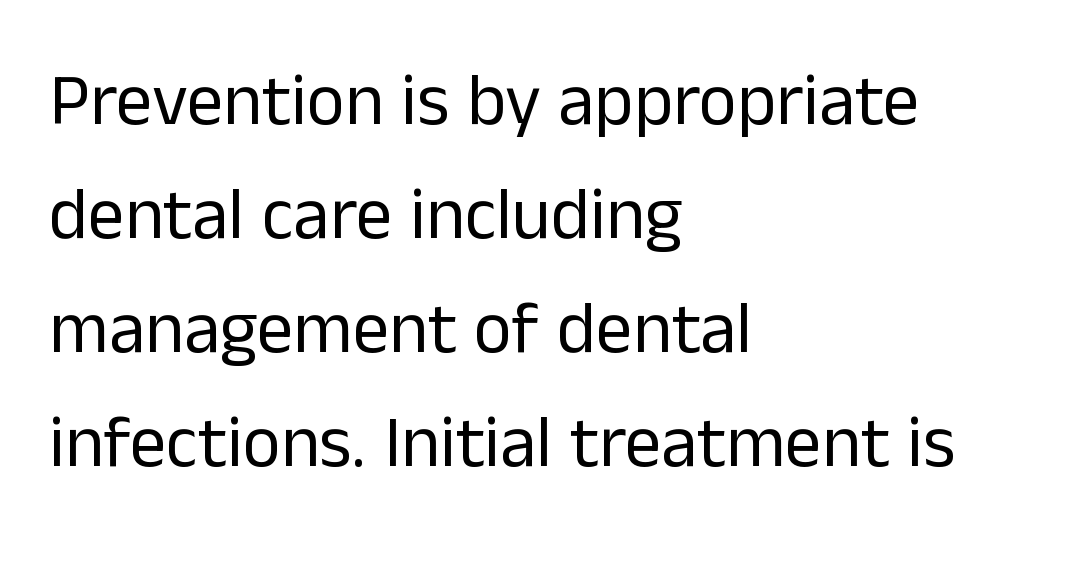
Q: Is the text bold? A: No.
Q: Is the text italic (slanted)? A: No, it is upright.
Q: Is the typeface a serif or a sans-serif typeface? A: Sans-serif.
Q: Is the text underlined? A: No.
Q: How is the paragraph aligned? A: Left-aligned.
Q: Is the spacing between letters normal or unusually wide? A: Normal.
Q: Is the spacing between lines tight, normal or loose? A: Normal.
Q: Width (condensed, normal, or wide)? A: Normal.
Q: Stroke contrast? A: Low.
Q: x-height? A: Medium.
Q: Monospaced? A: No.
